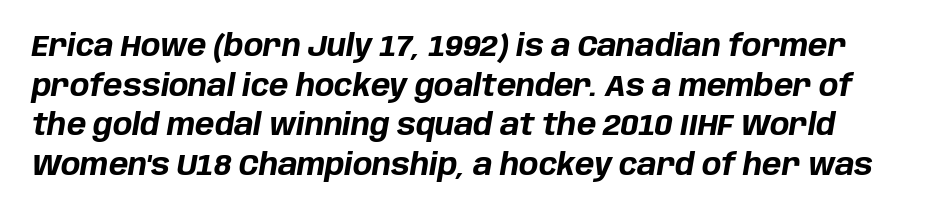
{"italic": "yes", "lean": "right", "slant_degrees": 10, "bold": "yes", "weight": "bold", "width": "normal", "stroke_contrast": "low", "x_height": "large", "monospaced": "no", "underline": "no", "line_spacing": "normal", "line_spacing_ratio": 1.37, "letter_spacing": "normal", "letter_spacing_em": 0.0, "glyph_px": 29}
